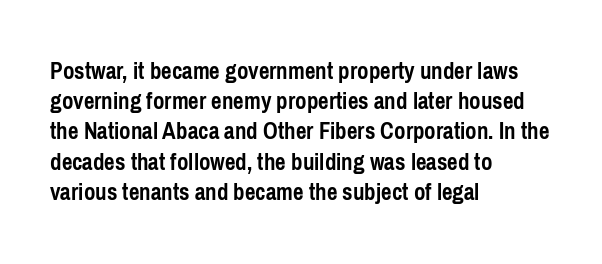
The passage shown is emphatically bold. The space directly below the letters is spotless. Tracking here is standard; glyphs follow each other at the usual distance. Where is the straight margin? On the left.
